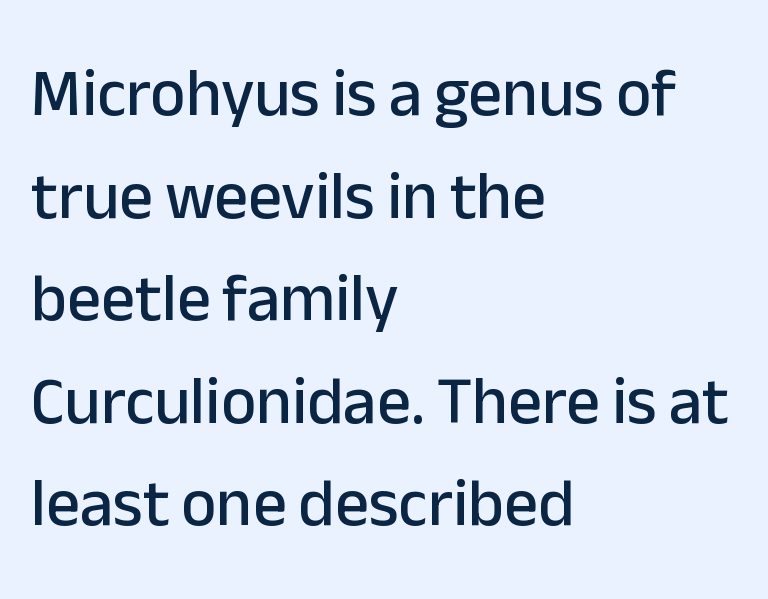
Q: Is the text italic (slanted)? A: No, it is upright.
Q: Is the typeface a serif or a sans-serif typeface? A: Sans-serif.
Q: Is the text underlined? A: No.
Q: How is the paragraph aligned? A: Left-aligned.
Q: Is the spacing between letters normal or unusually wide? A: Normal.
Q: Is the spacing between lines tight, normal or loose? A: Normal.
Q: Width (condensed, normal, or wide)? A: Normal.
Q: Stroke contrast? A: Low.
Q: x-height? A: Medium.
Q: Monospaced? A: No.
